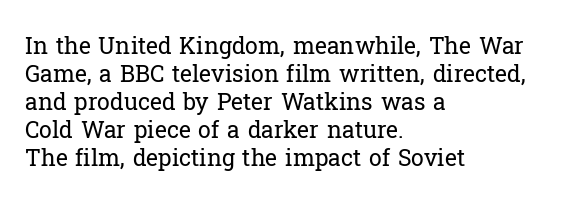
{"italic": "no", "bold": "no", "underline": "no", "align": "left", "line_spacing_ratio": 1.22, "letter_spacing": "normal", "letter_spacing_em": 0.0, "glyph_px": 23}
